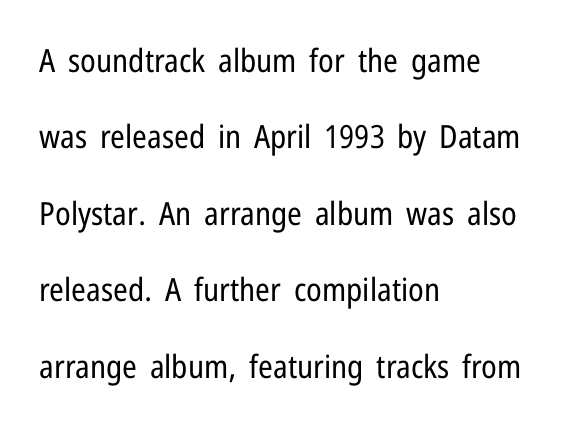
The image shows 32 px regular-weight, condensed sans-serif type, upright; set left-aligned, loose line spacing (2.39x), normal letter spacing, not underlined; low stroke contrast and a medium x-height.
